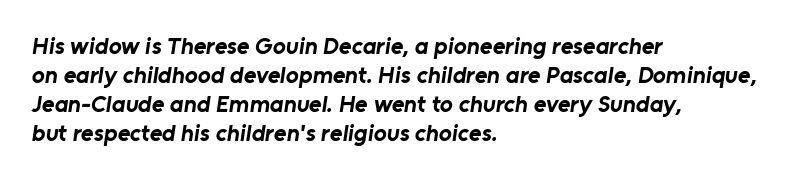
The image shows 24 px bold type; set left-aligned, line spacing 1.21x, normal letter spacing, not underlined.
